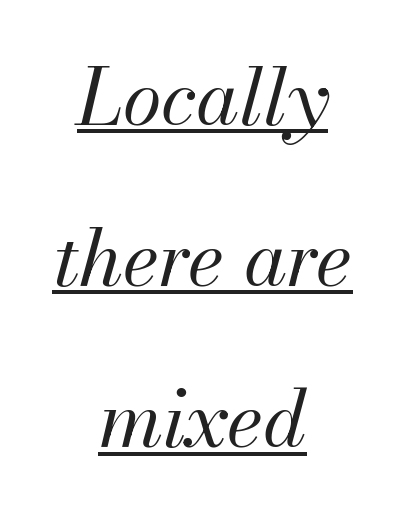
The image shows 79 px regular-weight type, italic (leaning right); set centered, loose line spacing (2.04x), normal letter spacing, underlined; medium stroke contrast and a small x-height.
